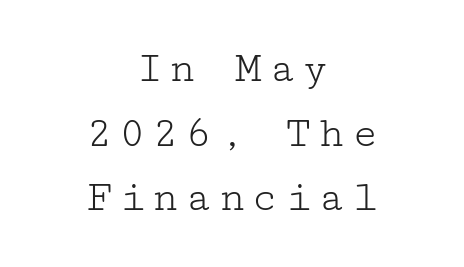
Heft: none added — not bold. It's the straight-up-and-down kind of type. The words here are not underlined. The rendering uses a moderate line-height, typical for paragraphs. You can tell from the footed stems that serif type was used.
